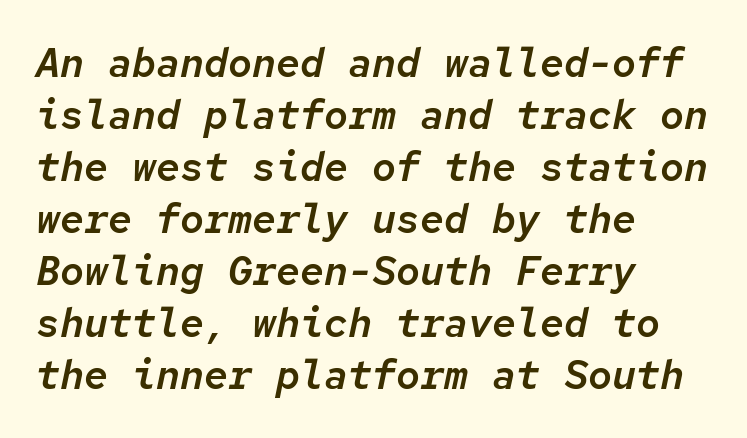
Nothing unusual about the tracking: characters are spaced as the font intends. Bare-footed words on every line. A normal amount of white space separates one row of letters from the next. The font's italic variant was chosen for this text.
